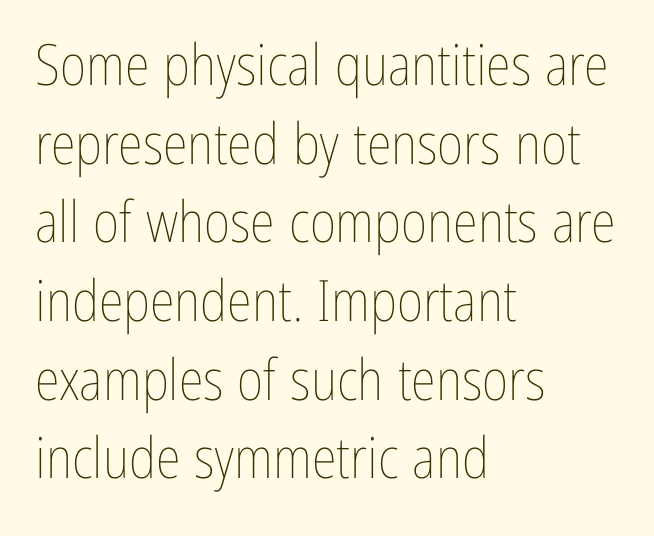
{"italic": "no", "bold": "no", "weight": "thin", "width": "condensed", "stroke_contrast": "low", "x_height": "medium", "monospaced": "no", "underline": "no", "align": "left", "line_spacing": "normal", "line_spacing_ratio": 1.38, "letter_spacing": "normal", "letter_spacing_em": 0.0, "glyph_px": 57}
